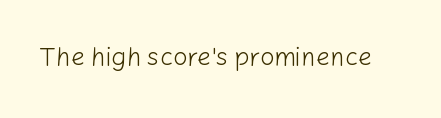
{"italic": "no", "bold": "no", "underline": "no", "letter_spacing": "normal", "letter_spacing_em": 0.0, "glyph_px": 25}
